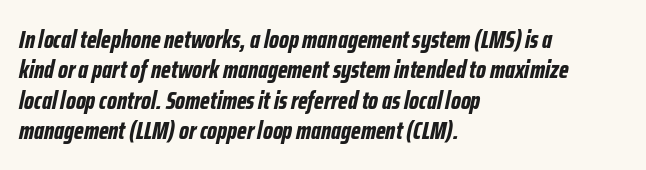
Q: Is the text bold? A: Yes.
Q: Is the text italic (slanted)? A: Yes, it leans right by about 12 degrees.
Q: Is the text underlined? A: No.
Q: How is the paragraph aligned? A: Left-aligned.
Q: Is the spacing between letters normal or unusually wide? A: Normal.
